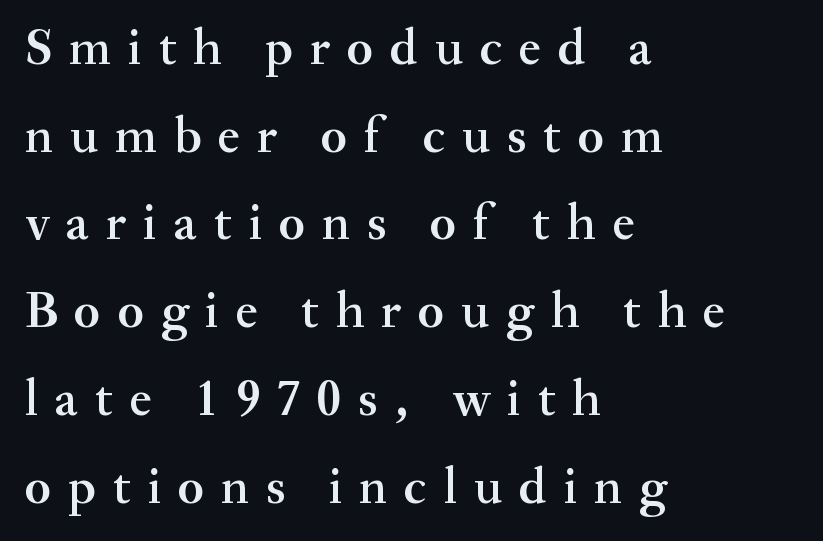
The passage shown has open, widely tracked lettering throughout. Look at the bottom of the vertical strokes: they flare into serifs here. The lettering holds an erect, upright posture throughout. The typesetting leans somewhat heavy: a semibold.
